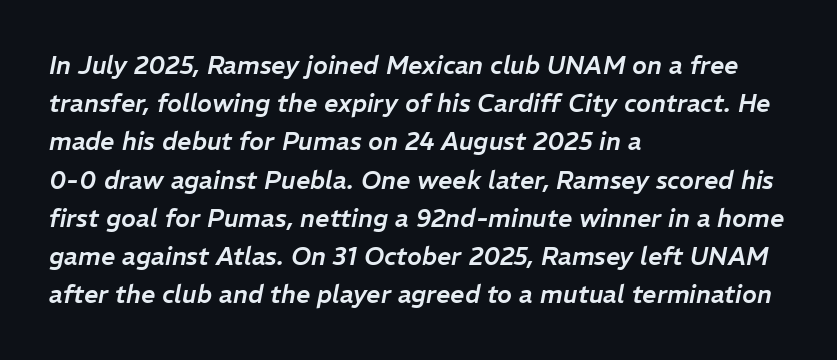
The image shows 25 px text type, italic (leaning right); set left-aligned, normal line spacing (1.53x), normal letter spacing, not underlined.
